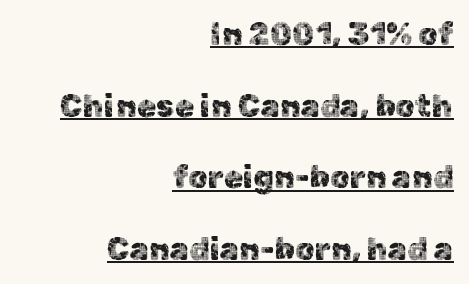
The image shows 31 px sans-serif type, upright; set right-aligned, loose line spacing (2.31x), normal letter spacing, underlined; a medium x-height.
